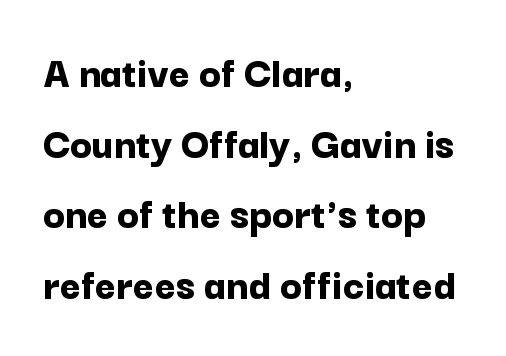
Q: Is the text bold? A: Yes.
Q: Is the text italic (slanted)? A: No, it is upright.
Q: Is the typeface a serif or a sans-serif typeface? A: Sans-serif.
Q: Is the text underlined? A: No.
Q: How is the paragraph aligned? A: Left-aligned.
Q: Is the spacing between letters normal or unusually wide? A: Normal.
Q: Is the spacing between lines tight, normal or loose? A: Normal.
Q: Width (condensed, normal, or wide)? A: Normal.
Q: Stroke contrast? A: Low.
Q: x-height? A: Medium.
Q: Monospaced? A: No.
